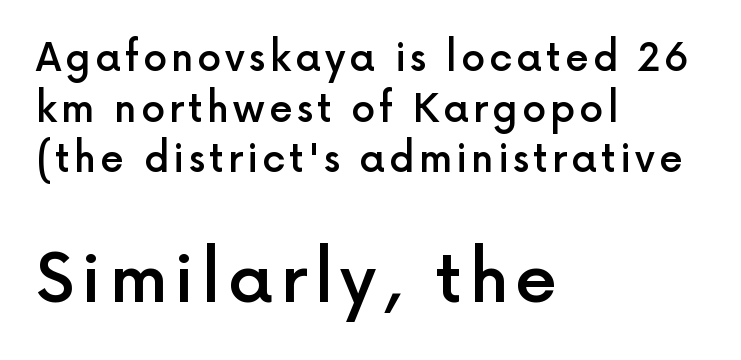
Quick note: not italic, upright. A student would notice the bottom passage is typeset larger than what precedes it. Alignment: flush left. Each row of text sits above clean, open space. Look at the stroke-to-counter ratio: somewhat heavy, a semibold. Here the designer chose a conventional face with non-uniform glyph widths.
